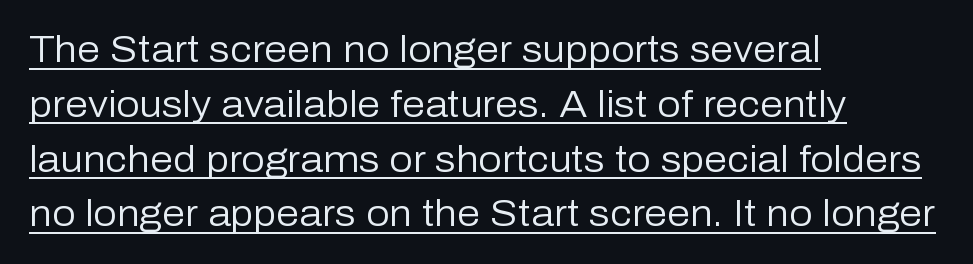
The image shows 37 px regular-weight sans-serif type, upright; set left-aligned, normal line spacing (1.48x), normal letter spacing, underlined; low stroke contrast and a medium x-height.
